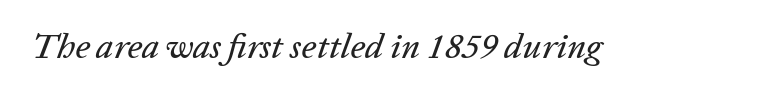
{"italic": "yes", "lean": "right", "slant_degrees": 20, "width": "normal", "stroke_contrast": "low", "x_height": "medium", "monospaced": "no", "underline": "no", "letter_spacing": "normal", "letter_spacing_em": 0.0, "glyph_px": 35}
